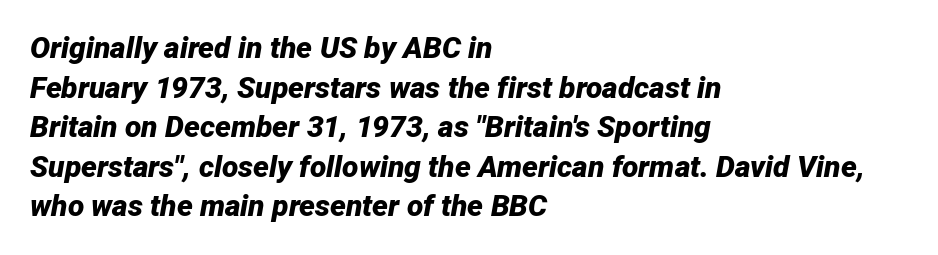
Q: Is the text bold? A: Yes.
Q: Is the text italic (slanted)? A: Yes, it leans right by about 12 degrees.
Q: Is the text underlined? A: No.
Q: How is the paragraph aligned? A: Left-aligned.
Q: Is the spacing between letters normal or unusually wide? A: Normal.
Q: Is the spacing between lines tight, normal or loose? A: Normal.
Q: Width (condensed, normal, or wide)? A: Normal.
Q: Stroke contrast? A: Low.
Q: x-height? A: Medium.
Q: Monospaced? A: No.
